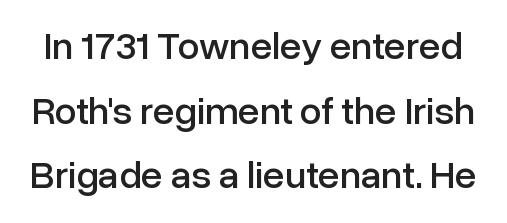
To sum up the face: it is a sans, with no serifs. Students, observe: this is what conventionally led text looks like. The words here are not underlined. The specimen reads as upright at a glance.
